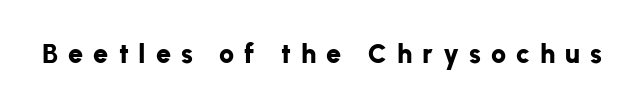
The image shows 27 px bold type, upright; set unusually wide letter spacing (+0.37 em), not underlined.
